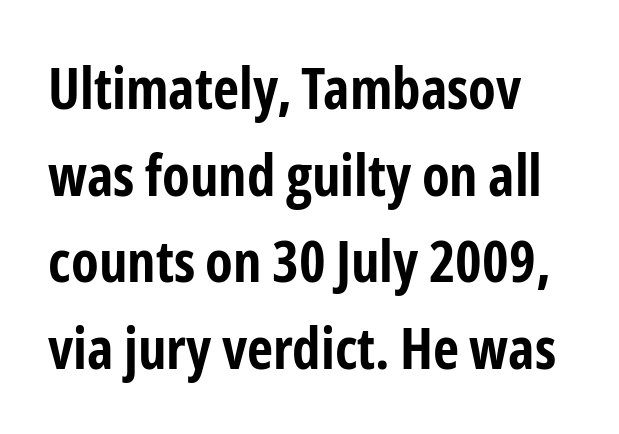
Q: Is the text bold? A: Yes.
Q: Is the text italic (slanted)? A: No, it is upright.
Q: Is the typeface a serif or a sans-serif typeface? A: Sans-serif.
Q: Is the text underlined? A: No.
Q: Is the spacing between letters normal or unusually wide? A: Normal.
Q: Is the spacing between lines tight, normal or loose? A: Normal.
Q: Width (condensed, normal, or wide)? A: Condensed.
Q: Stroke contrast? A: Low.
Q: x-height? A: Medium.
Q: Monospaced? A: No.
